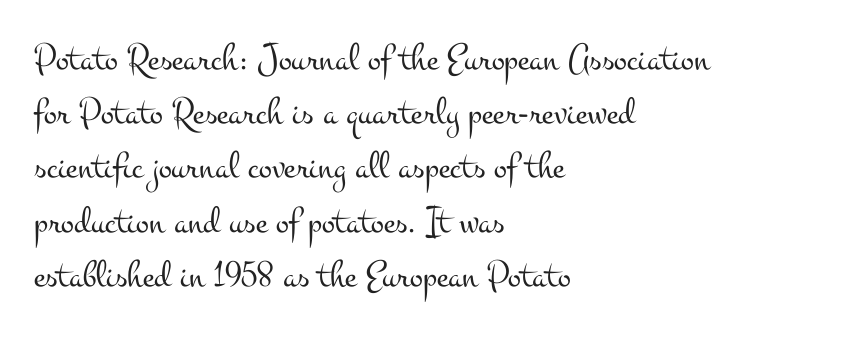
{"bold": "no", "weight": "light", "width": "wide", "stroke_contrast": "medium", "x_height": "small", "monospaced": "no", "underline": "no", "align": "left", "line_spacing": "normal", "line_spacing_ratio": 1.39, "letter_spacing": "normal", "letter_spacing_em": 0.0, "glyph_px": 39}
